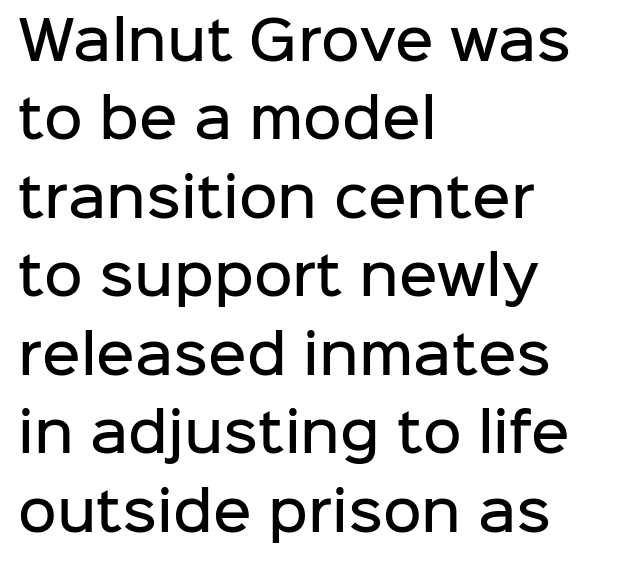
The horizontal fit of the characters is conventional and even. This sample is left-justified, so line endings fall wherever the words run out. The area under the type is left untouched. Stroke terminals: plain, sans-serif. A normal amount of white space separates one row of letters from the next.
